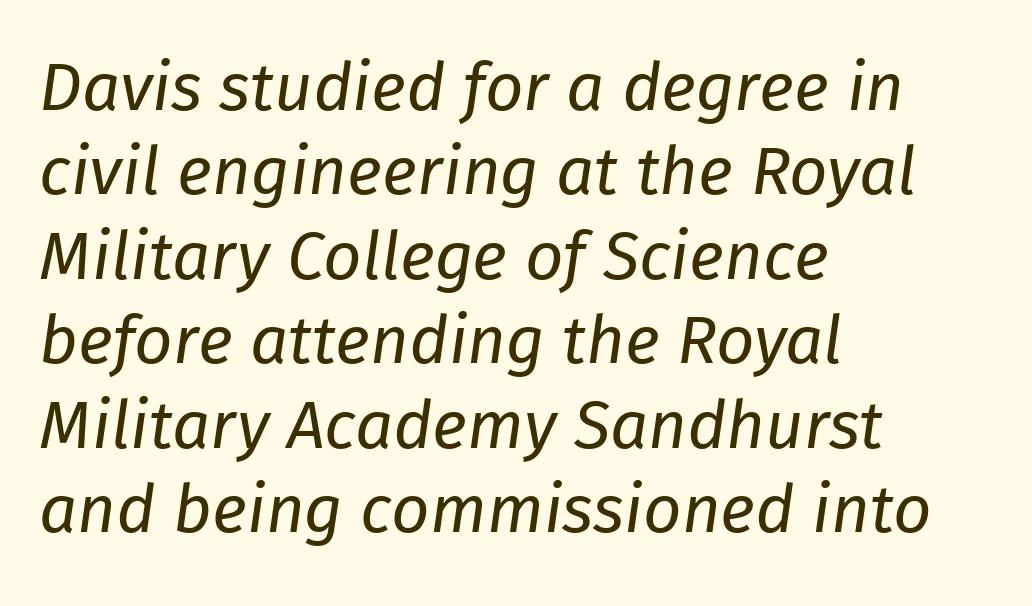
The specimen reads as italic at a glance. Clear beneath every line of the passage. Heaviness? Minimal to ordinary, like unemphasized prose. Here the glyphs are tracked normally, forming tight word shapes.
